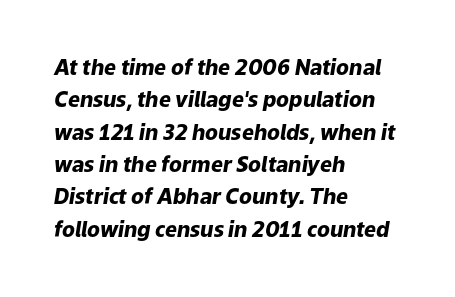
Q: Is the text bold? A: Yes.
Q: Is the text italic (slanted)? A: Yes, it leans right by about 9 degrees.
Q: Is the text underlined? A: No.
Q: How is the paragraph aligned? A: Left-aligned.
Q: Is the spacing between letters normal or unusually wide? A: Normal.
Q: Is the spacing between lines tight, normal or loose? A: Normal.
